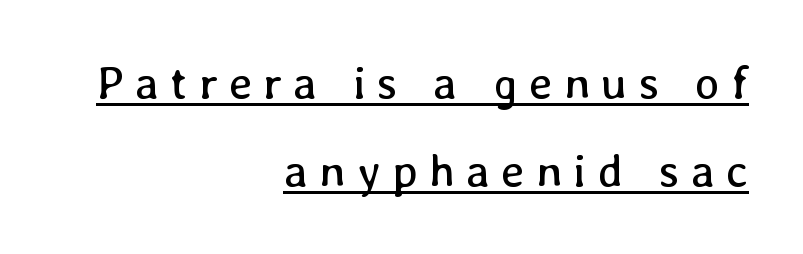
The image shows 46 px regular-weight type, upright; set right-aligned, loose line spacing (1.91x), unusually wide letter spacing (+0.25 em), underlined; low stroke contrast and a medium x-height.
